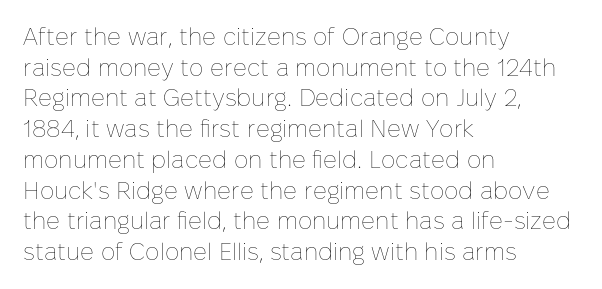
The image shows 24 px text type, upright; set left-aligned, normal line spacing (1.28x), normal letter spacing, not underlined.
